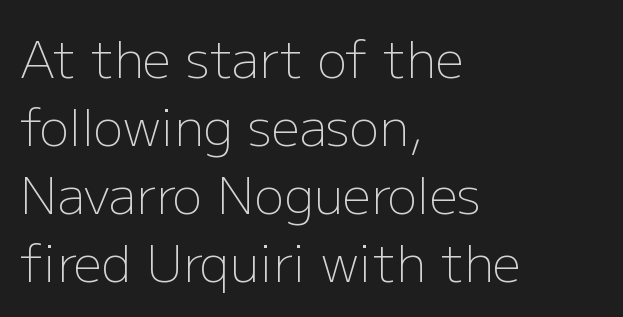
The image shows 50 px light sans-serif type, upright; set left-aligned, normal line spacing (1.36x), normal letter spacing, not underlined; low stroke contrast and a medium x-height.
